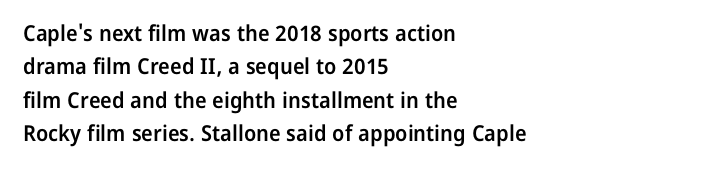
{"italic": "no", "bold": "semi", "underline": "no", "align": "left", "line_spacing": "normal", "line_spacing_ratio": 1.52, "letter_spacing": "normal", "letter_spacing_em": 0.0, "glyph_px": 22}
